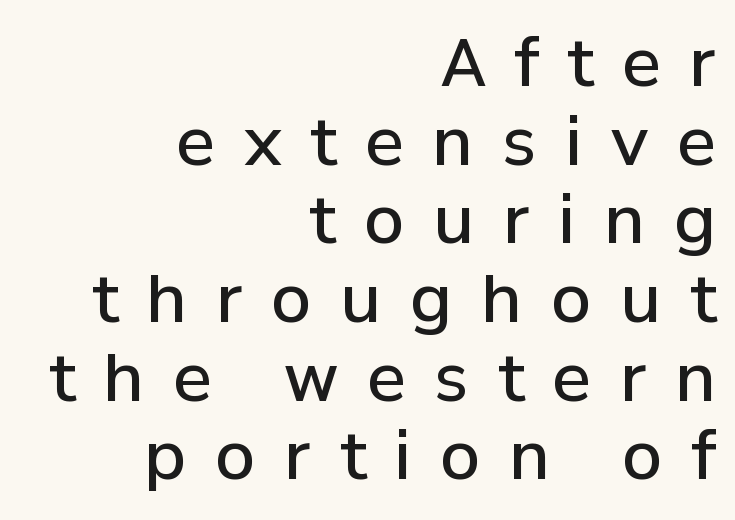
{"serif": "no", "italic": "no", "bold": "semi", "weight": "semibold", "width": "normal", "stroke_contrast": "low", "x_height": "medium", "monospaced": "no", "underline": "no", "align": "right", "line_spacing_ratio": 1.21, "letter_spacing": "wide", "letter_spacing_em": 0.44, "glyph_px": 65}
